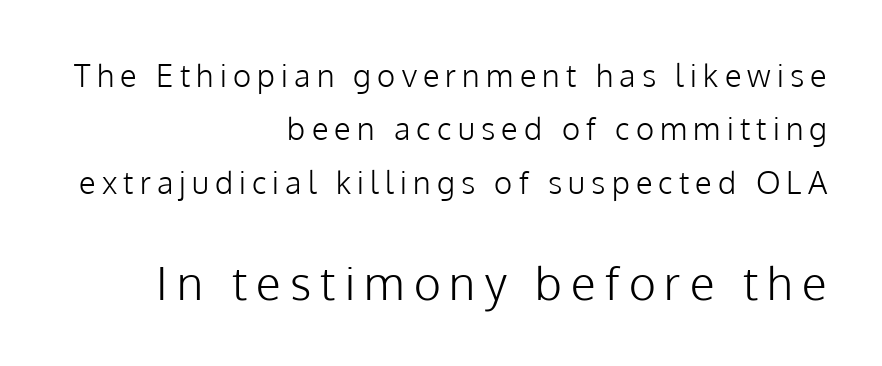
Tracking here is generous; glyphs stand well apart from one another. Character widths vary here, with narrow letters taking less room than wide ones. Words float on clear page, feet unadorned. Reading down the block, your eye finds every line finishing at a fixed right position. Heaviness? Minimal to ordinary, like unemphasized prose. The block sitting lower on the canvas is the one with enlarged characters.
